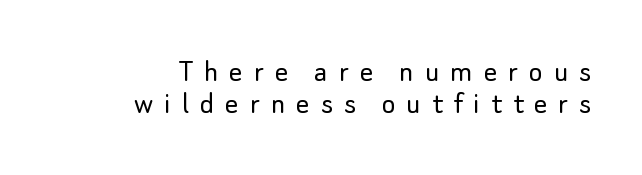
The image shows 33 px light sans-serif type, upright; set right-aligned, tight line spacing (0.97x), unusually wide letter spacing (+0.33 em), not underlined; low stroke contrast and a small x-height.
